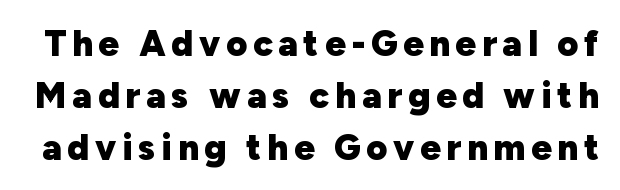
Q: Is the text bold? A: Yes.
Q: Is the text italic (slanted)? A: No, it is upright.
Q: Is the typeface a serif or a sans-serif typeface? A: Sans-serif.
Q: Is the text underlined? A: No.
Q: Is the spacing between lines tight, normal or loose? A: Normal.
Q: Width (condensed, normal, or wide)? A: Normal.
Q: Stroke contrast? A: Low.
Q: x-height? A: Medium.
Q: Monospaced? A: No.
